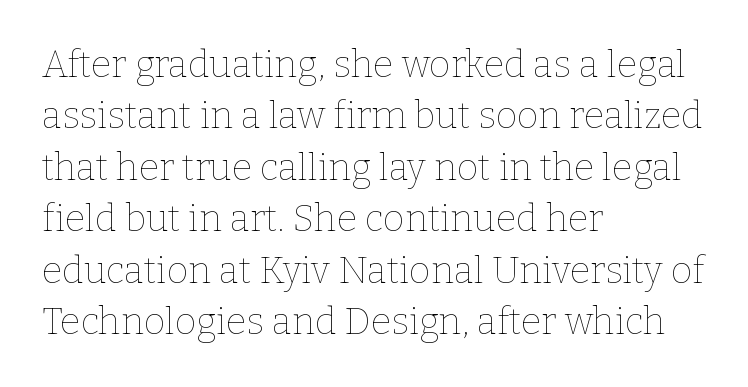
{"italic": "no", "bold": "no", "weight": "thin", "width": "normal", "stroke_contrast": "low", "x_height": "medium", "monospaced": "no", "underline": "no", "align": "left", "line_spacing": "normal", "line_spacing_ratio": 1.39, "letter_spacing": "normal", "letter_spacing_em": 0.0, "glyph_px": 37}
